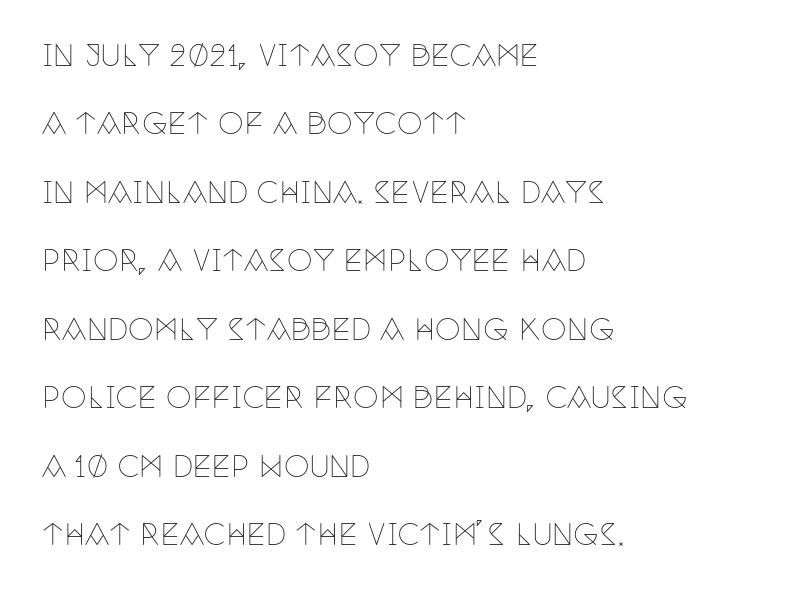
The image shows 29 px thin, condensed serif type, upright; set left-aligned, loose line spacing (2.36x), normal letter spacing, not underlined; low stroke contrast and a large x-height.
